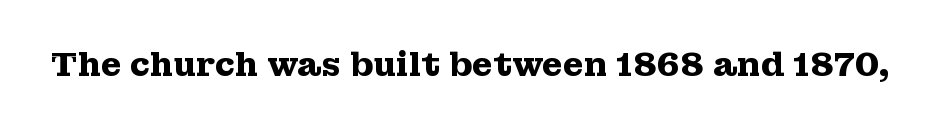
Q: Is the text bold? A: Yes.
Q: Is the text italic (slanted)? A: No, it is upright.
Q: Is the typeface a serif or a sans-serif typeface? A: Serif.
Q: Is the text underlined? A: No.
Q: Is the spacing between letters normal or unusually wide? A: Normal.
Q: Width (condensed, normal, or wide)? A: Wide.
Q: Stroke contrast? A: Medium.
Q: x-height? A: Medium.
Q: Monospaced? A: No.
